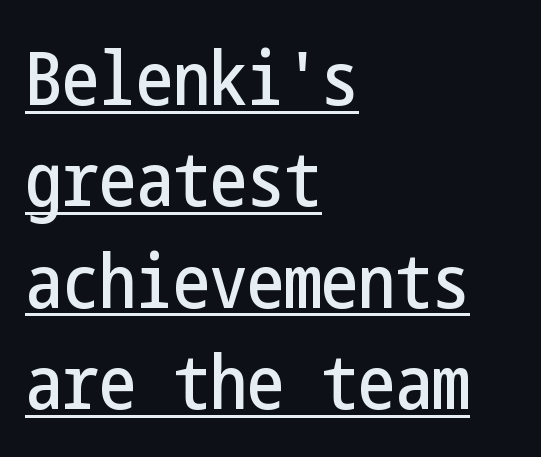
{"serif": "no", "italic": "no", "width": "condensed", "stroke_contrast": "low", "x_height": "medium", "underline": "yes", "align": "left", "line_spacing": "normal", "line_spacing_ratio": 1.37, "letter_spacing": "normal", "letter_spacing_em": 0.0, "glyph_px": 74}
